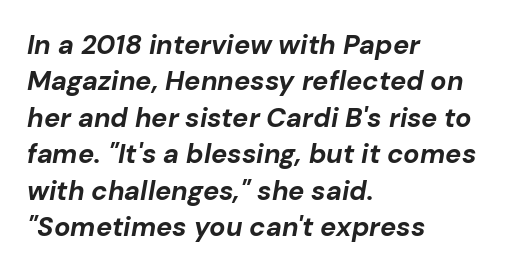
Q: Is the text bold? A: Yes.
Q: Is the text italic (slanted)? A: Yes, it leans right by about 10 degrees.
Q: Is the text underlined? A: No.
Q: How is the paragraph aligned? A: Left-aligned.
Q: Is the spacing between letters normal or unusually wide? A: Normal.
Q: Is the spacing between lines tight, normal or loose? A: Normal.
